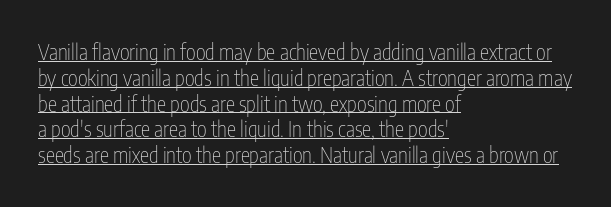
Nope, not italic — everything's standing straight. Compared with a typical body face, this is equally light or lighter still. The line texture is even and compact thanks to regular tracking. The sample's only ornament is a line tracing under the words. A classic flush-left, rag-right setting is used for this passage.
